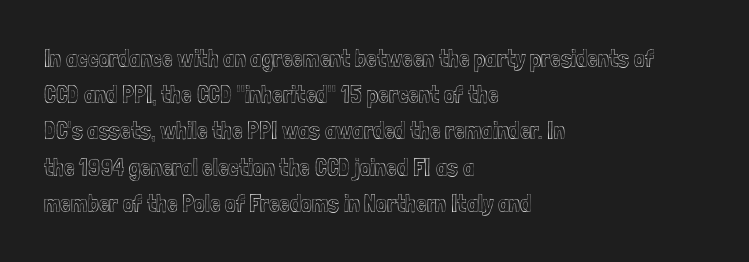
{"italic": "no", "underline": "no", "align": "left", "line_spacing": "normal", "line_spacing_ratio": 1.51, "letter_spacing": "normal", "letter_spacing_em": 0.0, "glyph_px": 24}
